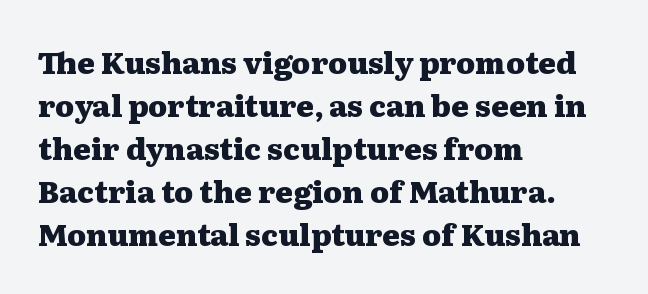
Whoever set this chose a conventional vertical rhythm. What kind of face is this? One with serifs. These lines carry a lot of weight — the face is fully bold. Default kerning and tracking; the words read as compact shapes.
